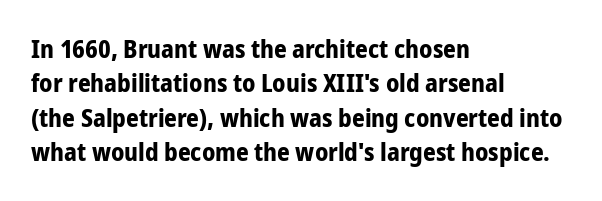
The image shows 25 px bold type, upright; set left-aligned, normal line spacing (1.38x), normal letter spacing, not underlined.
